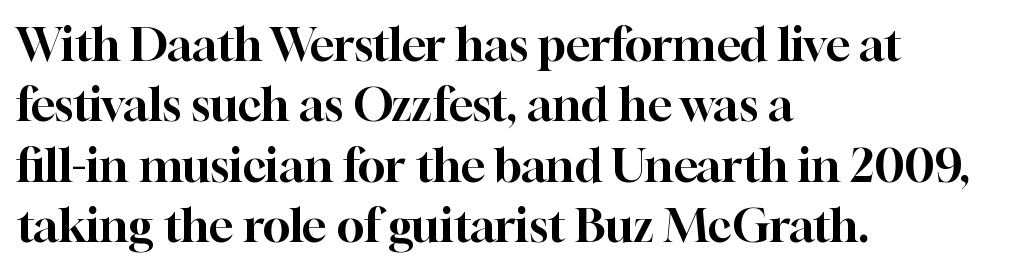
The image shows 46 px serif type, upright; set left-aligned, normal line spacing (1.31x), normal letter spacing, not underlined; high stroke contrast and a medium x-height.
